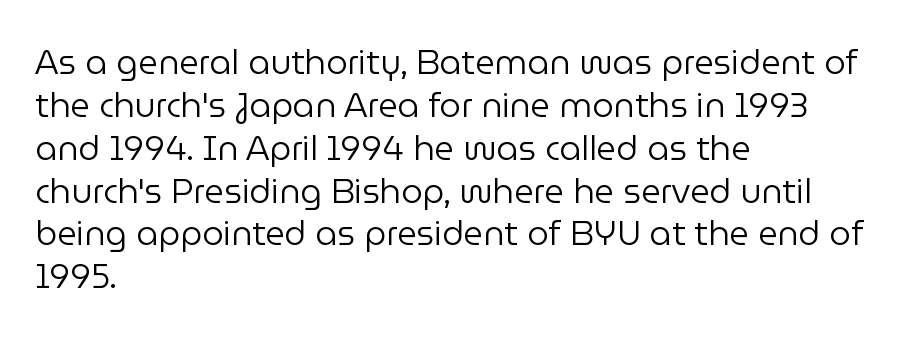
Q: Is the text bold? A: No.
Q: Is the text italic (slanted)? A: No, it is upright.
Q: Is the typeface a serif or a sans-serif typeface? A: Sans-serif.
Q: Is the text underlined? A: No.
Q: How is the paragraph aligned? A: Left-aligned.
Q: Is the spacing between letters normal or unusually wide? A: Normal.
Q: Is the spacing between lines tight, normal or loose? A: Normal.
Q: Width (condensed, normal, or wide)? A: Normal.
Q: Stroke contrast? A: Low.
Q: x-height? A: Medium.
Q: Monospaced? A: No.
